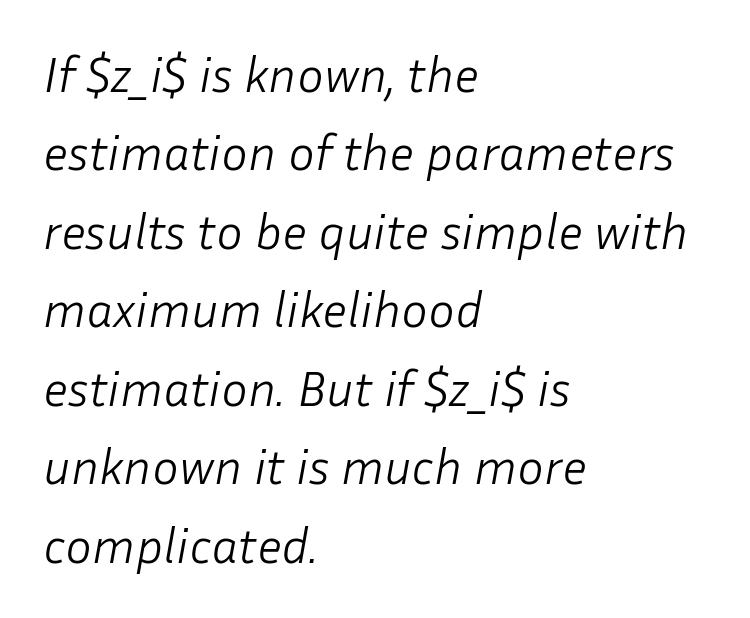
Q: Is the text bold? A: No.
Q: Is the text italic (slanted)? A: Yes, it leans right by about 10 degrees.
Q: Is the text underlined? A: No.
Q: How is the paragraph aligned? A: Left-aligned.
Q: Is the spacing between letters normal or unusually wide? A: Normal.
Q: Is the spacing between lines tight, normal or loose? A: Normal.
Q: Width (condensed, normal, or wide)? A: Normal.
Q: Stroke contrast? A: Low.
Q: x-height? A: Medium.
Q: Monospaced? A: No.
